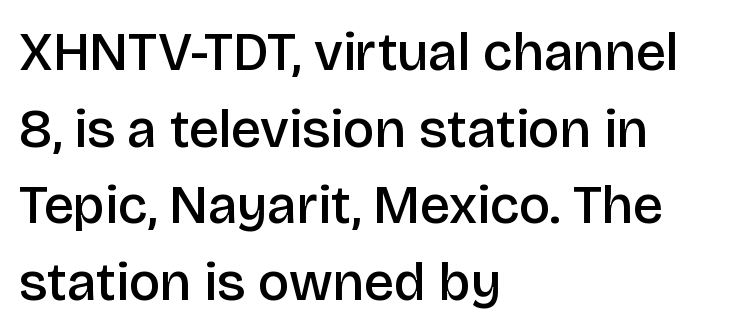
Q: Is the text bold? A: Semi-bold.
Q: Is the text italic (slanted)? A: No, it is upright.
Q: Is the typeface a serif or a sans-serif typeface? A: Sans-serif.
Q: Is the text underlined? A: No.
Q: How is the paragraph aligned? A: Left-aligned.
Q: Is the spacing between letters normal or unusually wide? A: Normal.
Q: Is the spacing between lines tight, normal or loose? A: Normal.
Q: Width (condensed, normal, or wide)? A: Normal.
Q: Stroke contrast? A: Low.
Q: x-height? A: Large.
Q: Monospaced? A: No.
